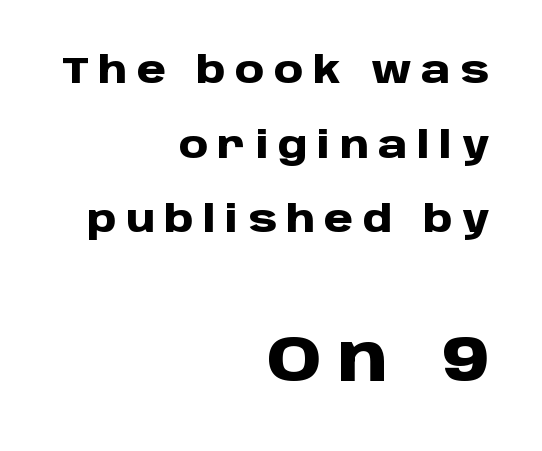
Q: Is the text bold? A: Yes.
Q: Is the text italic (slanted)? A: No, it is upright.
Q: Is the typeface a serif or a sans-serif typeface? A: Sans-serif.
Q: Is the text underlined? A: No.
Q: How is the paragraph aligned? A: Right-aligned.
Q: Is the spacing between letters normal or unusually wide? A: Unusually wide.
Q: Is the spacing between lines tight, normal or loose? A: Loose.
Q: Which block of text is set in a larger size, the first (top) or the second (bottom)? A: The second (bottom) one.
Q: Width (condensed, normal, or wide)? A: Normal.
Q: Stroke contrast? A: Low.
Q: x-height? A: Large.
Q: Monospaced? A: No.
